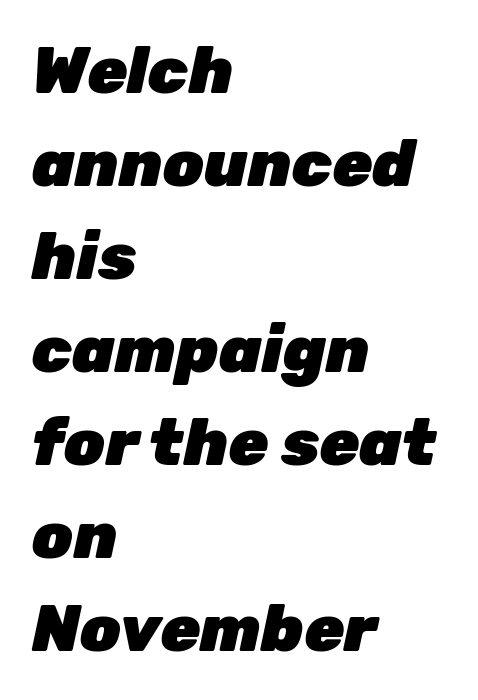
Q: Is the text bold? A: Yes.
Q: Is the text italic (slanted)? A: Yes, it leans right by about 12 degrees.
Q: Is the text underlined? A: No.
Q: How is the paragraph aligned? A: Left-aligned.
Q: Is the spacing between letters normal or unusually wide? A: Normal.
Q: Is the spacing between lines tight, normal or loose? A: Normal.
Q: Width (condensed, normal, or wide)? A: Normal.
Q: Stroke contrast? A: Low.
Q: x-height? A: Medium.
Q: Monospaced? A: No.
